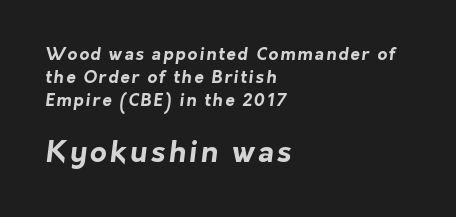
Is this a fixed-width face? No — the glyphs have proportional, varying widths. Unlike a traditional serif, this face leaves its strokes unadorned. Here the second block reads like a headline and the first like body copy. Strokes here are thick enough to call this a true bold. Words float on clear page, feet unadorned.
